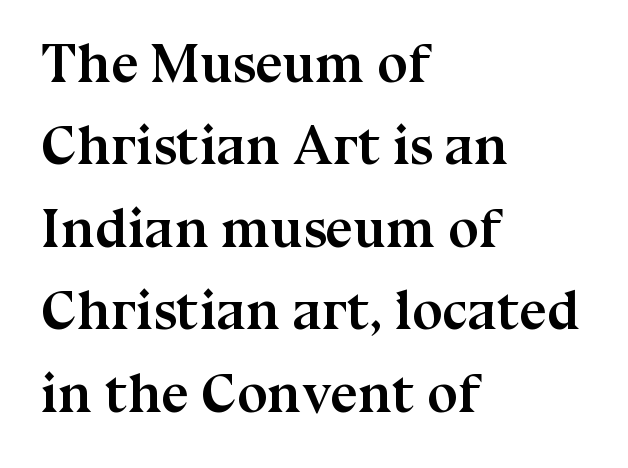
{"serif": "yes", "italic": "no", "bold": "yes", "weight": "semibold", "width": "normal", "stroke_contrast": "medium", "x_height": "medium", "monospaced": "no", "underline": "no", "align": "left", "line_spacing": "normal", "line_spacing_ratio": 1.5, "letter_spacing": "normal", "letter_spacing_em": 0.0, "glyph_px": 55}
